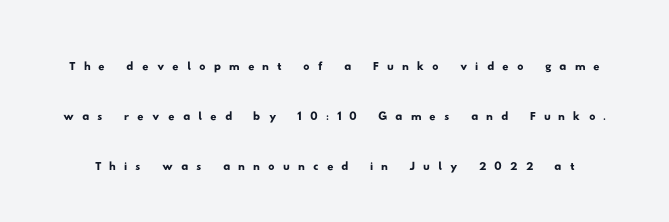
The passage shown has open, widely tracked lettering throughout. Think of a printed novel: that variable character pitch is what you see here. The face used here is a sans, in the tradition of grotesques and geometrics. How would I describe the line gaps? Plain and ordinary. The area under the type is left untouched.
